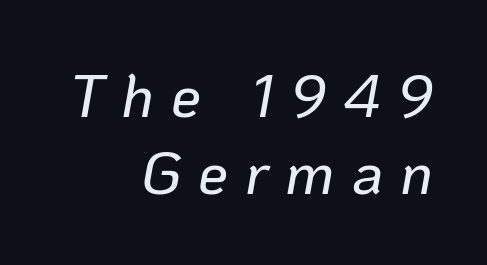
{"italic": "yes", "lean": "right", "slant_degrees": 10, "width": "normal", "stroke_contrast": "low", "x_height": "medium", "monospaced": "no", "underline": "no", "align": "right", "line_spacing": "normal", "line_spacing_ratio": 1.29, "letter_spacing": "wide", "letter_spacing_em": 0.28, "glyph_px": 60}
